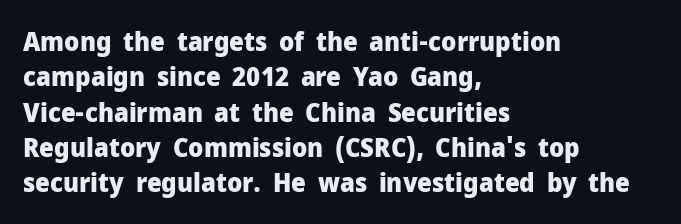
The image shows 26 px bold type, upright; set left-aligned, normal line spacing (1.36x), normal letter spacing, not underlined.
